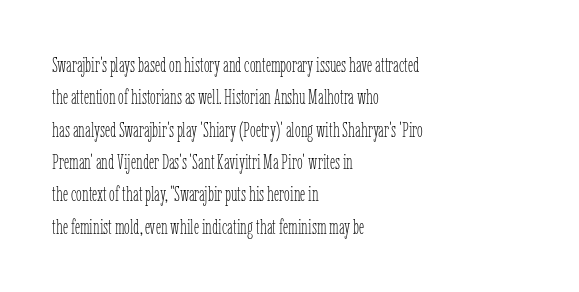
Words float on clear page, feet unadorned. Letters have the restrained weight of plain body copy at most. Horizontal alignment here is leftward, the default for most running prose. Whoever set this chose a conventional vertical rhythm. This sample uses an upright cut, with every glyph sitting square on the baseline.
